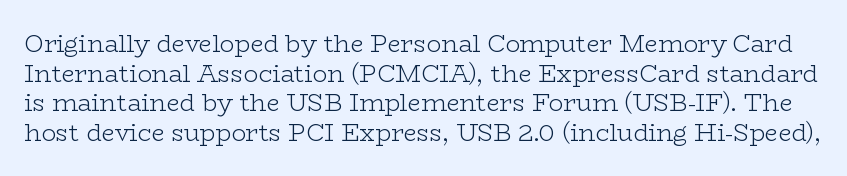
{"italic": "no", "bold": "no", "underline": "no", "line_spacing_ratio": 1.23, "letter_spacing": "normal", "letter_spacing_em": 0.0, "glyph_px": 24}
